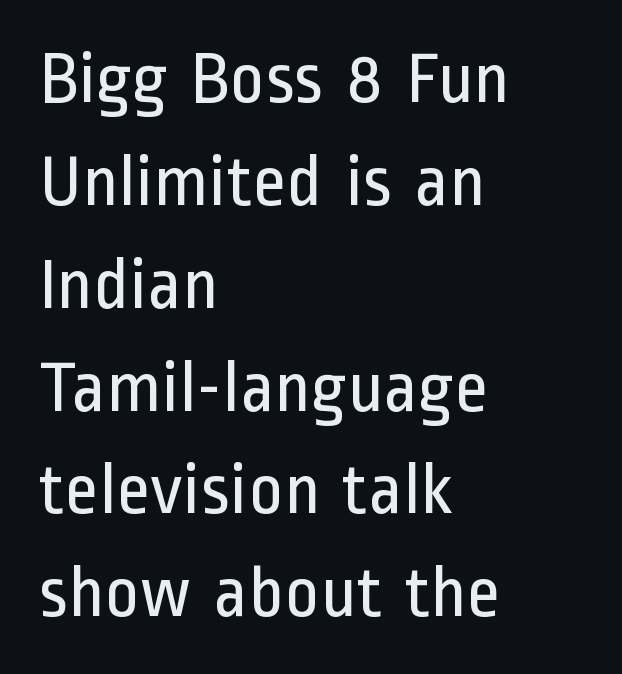
The image shows 74 px regular-weight, condensed sans-serif type, upright; set left-aligned, normal line spacing (1.39x), normal letter spacing, not underlined; low stroke contrast and a medium x-height.
